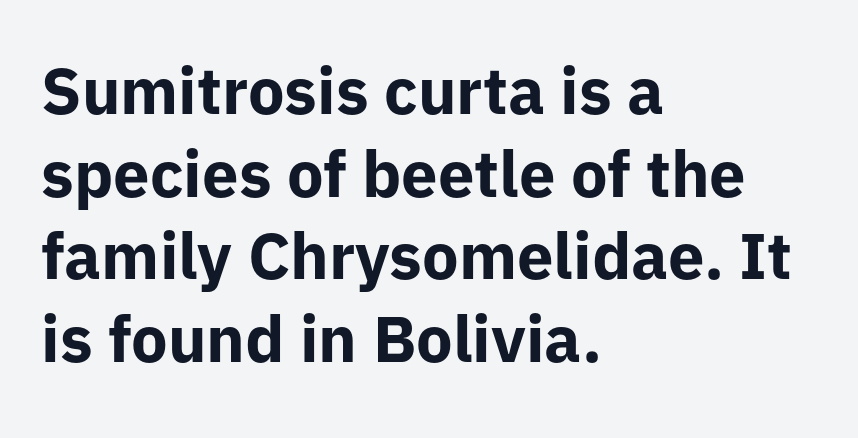
{"serif": "no", "italic": "no", "bold": "yes", "weight": "bold", "width": "normal", "stroke_contrast": "low", "x_height": "medium", "monospaced": "no", "underline": "no", "align": "left", "line_spacing": "normal", "line_spacing_ratio": 1.27, "letter_spacing": "normal", "letter_spacing_em": 0.0, "glyph_px": 65}
